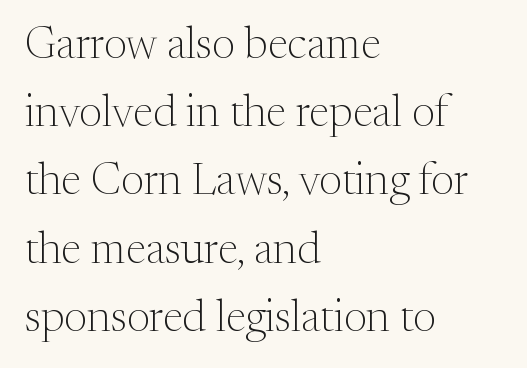
{"serif": "yes", "italic": "no", "bold": "no", "weight": "light", "width": "normal", "stroke_contrast": "medium", "x_height": "medium", "monospaced": "no", "underline": "no", "align": "left", "line_spacing": "normal", "line_spacing_ratio": 1.55, "letter_spacing": "normal", "letter_spacing_em": 0.0, "glyph_px": 44}
